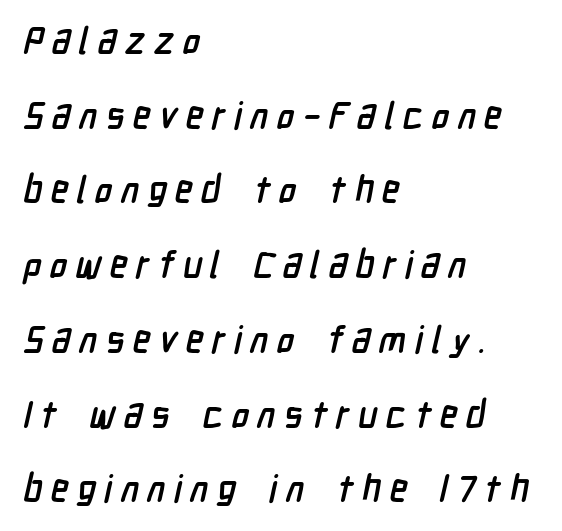
The image shows 37 px semibold, condensed sans-serif type; set left-aligned, loose line spacing (2.02x), unusually wide letter spacing (+0.22 em), not underlined; low stroke contrast and a medium x-height.
